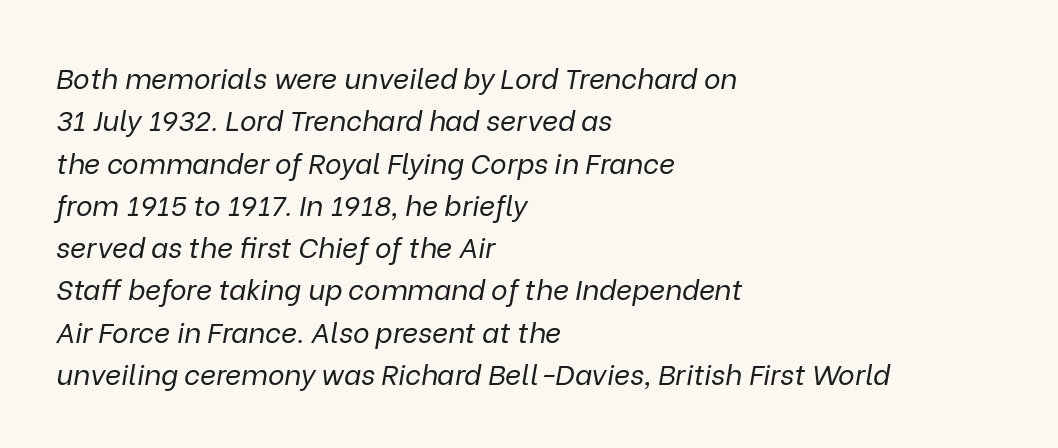
Q: Is the text bold? A: No.
Q: Is the text italic (slanted)? A: Yes, it leans right by about 9 degrees.
Q: Is the text underlined? A: No.
Q: How is the paragraph aligned? A: Left-aligned.
Q: Is the spacing between letters normal or unusually wide? A: Normal.
Q: Is the spacing between lines tight, normal or loose? A: Normal.
Q: Width (condensed, normal, or wide)? A: Normal.
Q: Stroke contrast? A: Low.
Q: x-height? A: Medium.
Q: Monospaced? A: No.
